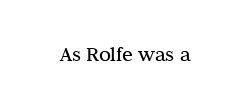
Q: Is the text bold? A: No.
Q: Is the text italic (slanted)? A: No, it is upright.
Q: Is the text underlined? A: No.
Q: Is the spacing between letters normal or unusually wide? A: Normal.
